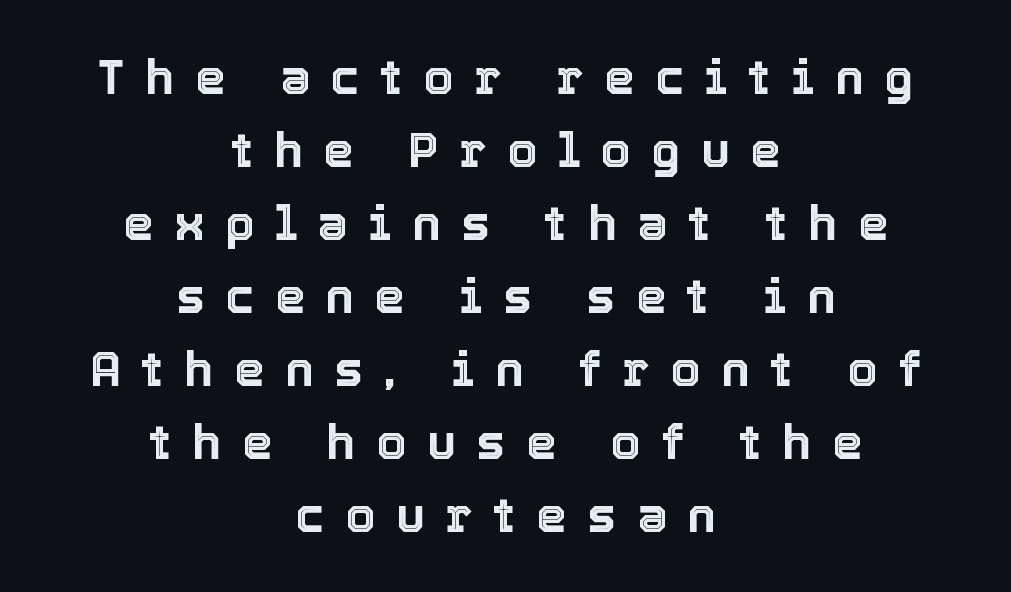
The image shows 48 px text type, upright; set centered, normal line spacing (1.52x), unusually wide letter spacing (+0.43 em), not underlined; a medium x-height.
